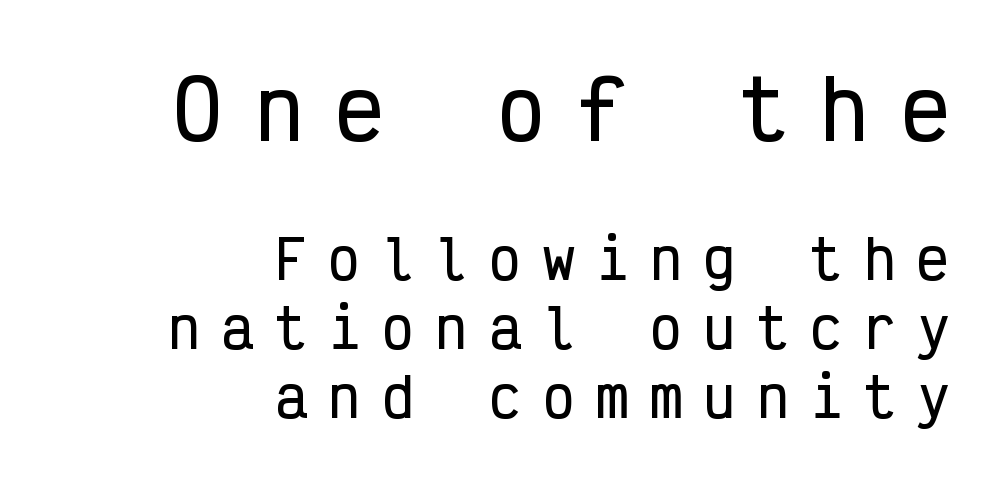
The foot of each line stays bare and open. Is this a fixed-width face? Yes — each glyph sits in an identical cell. Caption: multi-line text, flush right, ragged left. I'd call this a sans setting — the letters go barefoot.
